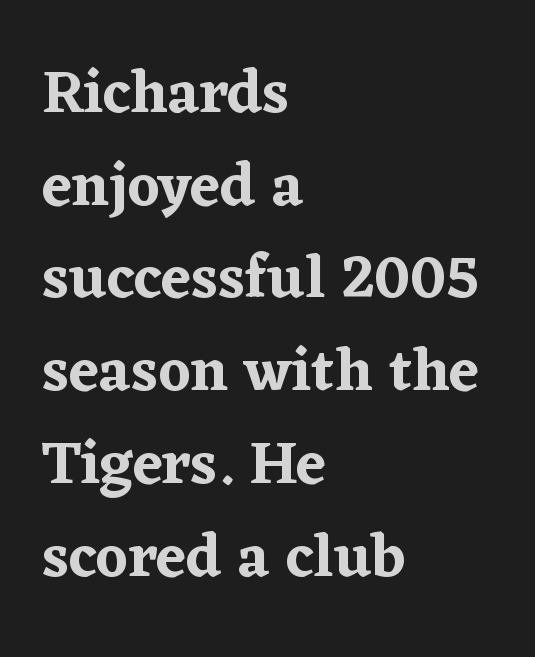
Line starts are locked; line ends wander. These lines were composed using upright roman letters. A bare baseline throughout the passage. The lines sit at an ordinary, default distance from one another.
